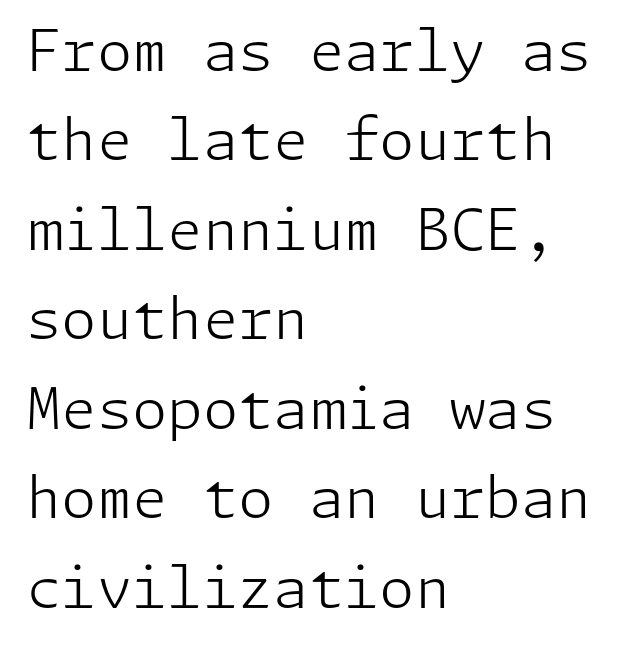
Short and long lines alike share a common starting point at left. Interline gaps are of average width in this sample. Is the type heavy? It reads as light-to-regular instead. Examine the stroke ends and you'll find no serifs. Each word holds together tightly as a unit, with standard inter-letter gaps.
